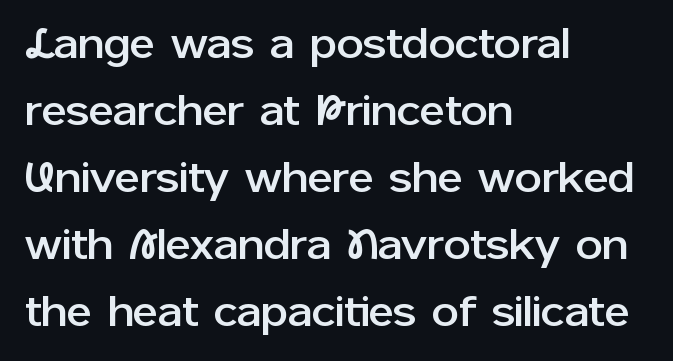
The image shows 43 px sans-serif type, upright; set left-aligned, normal line spacing (1.56x), normal letter spacing, not underlined; low stroke contrast and a medium x-height.
